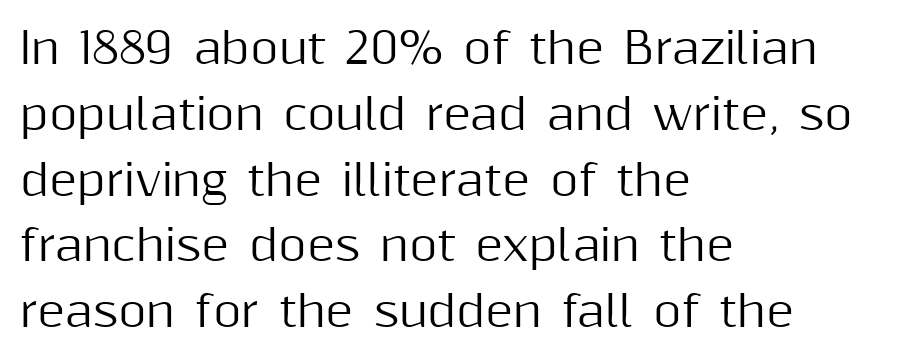
The image shows 43 px sans-serif type, upright; set left-aligned, normal line spacing (1.53x), normal letter spacing, not underlined; medium stroke contrast and a medium x-height.
